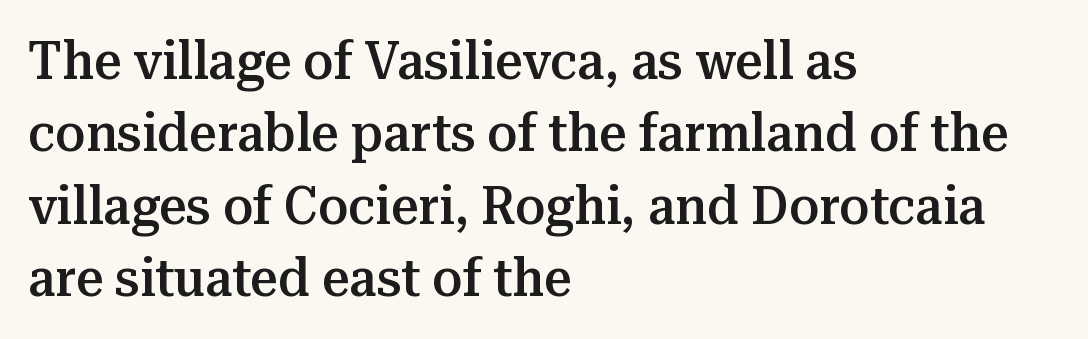
The image shows 54 px semibold serif type, upright; set left-aligned, normal line spacing (1.34x), normal letter spacing, not underlined; medium stroke contrast and a medium x-height.
